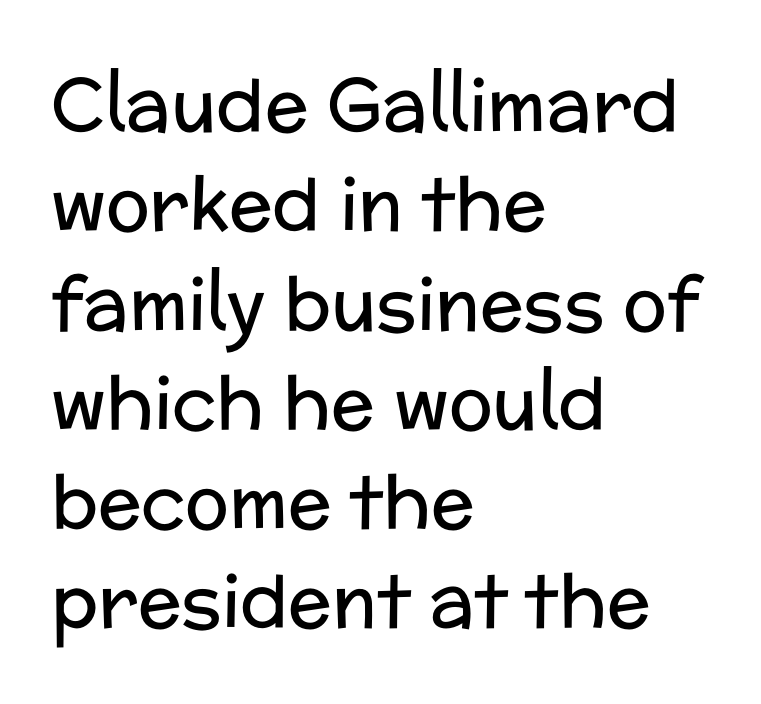
Q: Is the text bold? A: No.
Q: Is the text italic (slanted)? A: No, it is upright.
Q: Is the typeface a serif or a sans-serif typeface? A: Sans-serif.
Q: Is the text underlined? A: No.
Q: How is the paragraph aligned? A: Left-aligned.
Q: Is the spacing between letters normal or unusually wide? A: Normal.
Q: Is the spacing between lines tight, normal or loose? A: Normal.
Q: Width (condensed, normal, or wide)? A: Normal.
Q: Stroke contrast? A: Low.
Q: x-height? A: Medium.
Q: Monospaced? A: No.
